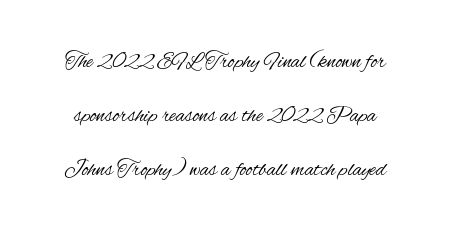
The image shows 22 px text type; set loose line spacing (2.45x), normal letter spacing, not underlined.
